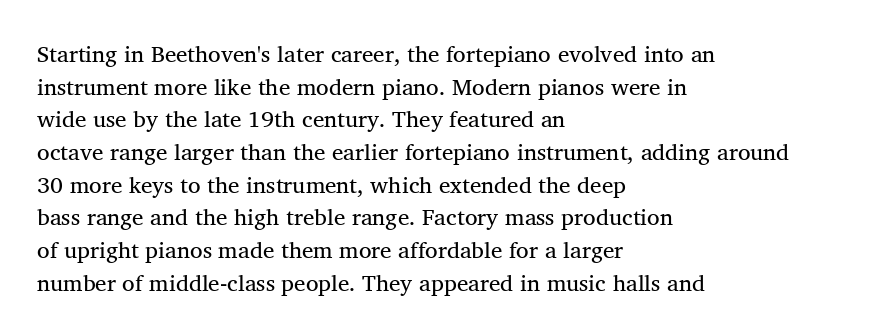
Q: Is the text bold? A: No.
Q: Is the text italic (slanted)? A: No, it is upright.
Q: Is the text underlined? A: No.
Q: How is the paragraph aligned? A: Left-aligned.
Q: Is the spacing between letters normal or unusually wide? A: Normal.
Q: Is the spacing between lines tight, normal or loose? A: Normal.
